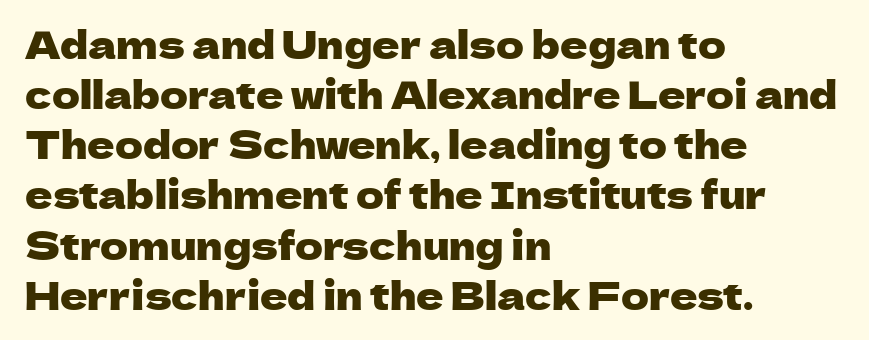
Q: Is the text italic (slanted)? A: No, it is upright.
Q: Is the typeface a serif or a sans-serif typeface? A: Sans-serif.
Q: Is the text underlined? A: No.
Q: How is the paragraph aligned? A: Left-aligned.
Q: Is the spacing between letters normal or unusually wide? A: Normal.
Q: Is the spacing between lines tight, normal or loose? A: Normal.
Q: Width (condensed, normal, or wide)? A: Normal.
Q: Stroke contrast? A: Low.
Q: x-height? A: Medium.
Q: Monospaced? A: No.
